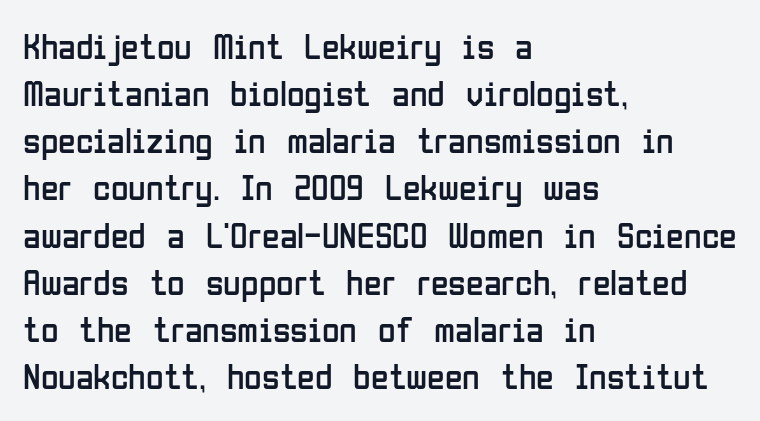
Q: Is the text bold? A: No.
Q: Is the text italic (slanted)? A: No, it is upright.
Q: Is the typeface a serif or a sans-serif typeface? A: Sans-serif.
Q: Is the text underlined? A: No.
Q: How is the paragraph aligned? A: Left-aligned.
Q: Is the spacing between letters normal or unusually wide? A: Normal.
Q: Is the spacing between lines tight, normal or loose? A: Normal.
Q: Width (condensed, normal, or wide)? A: Condensed.
Q: Stroke contrast? A: Low.
Q: x-height? A: Medium.
Q: Monospaced? A: No.
